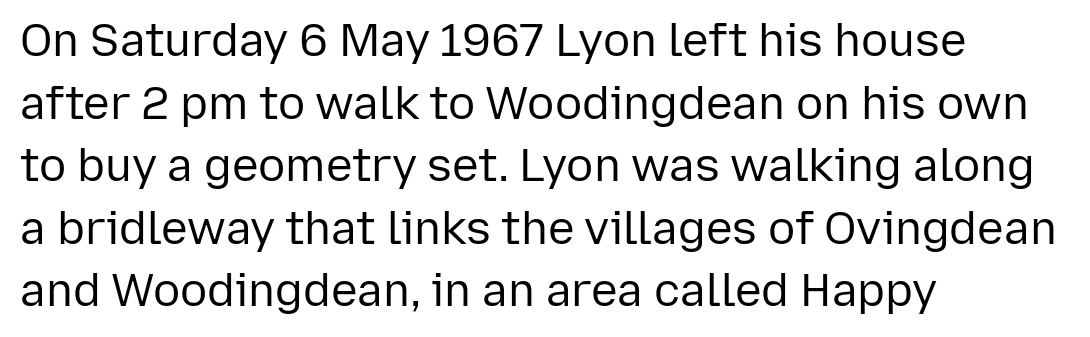
If you drew a line through each stem, it would be perfectly vertical. The tracking reads as untouched default to a designer's eye. Each stroke keeps to a modest, everyday thickness or less. The rendering uses natural spacing where letterforms have individual widths. The glyphs in this specimen are sans serif.
